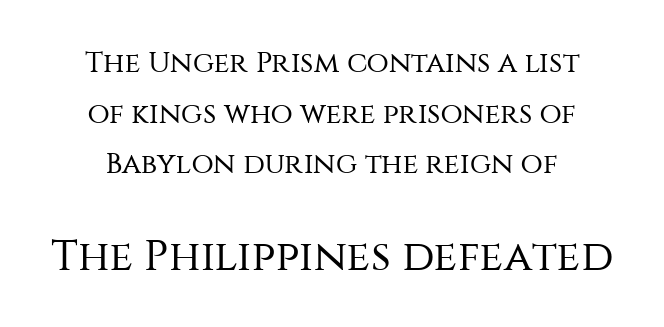
Has an underline been added? It has not. The font family rendered here belongs to the sans-serif group. A student would notice the bottom passage is typeset larger than what precedes it. Tracking here is standard; glyphs follow each other at the usual distance. Do the characters align in a grid? No, the font is proportional. These glyphs show unthickened strokes, regular width or finer.
